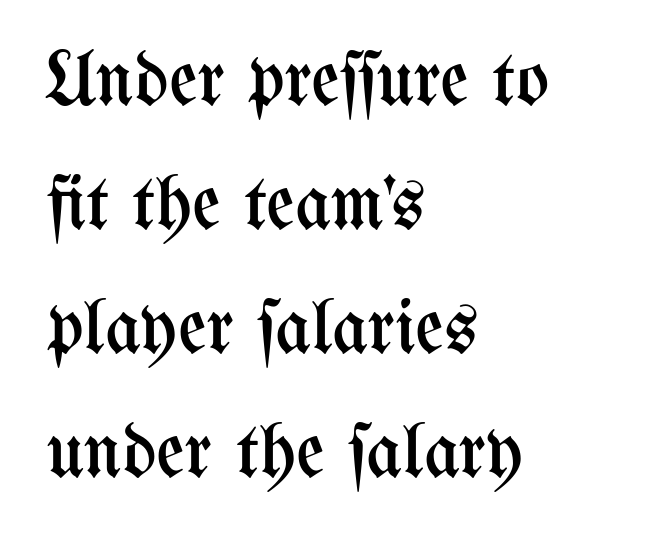
{"italic": "no", "bold": "no", "weight": "regular", "width": "condensed", "stroke_contrast": "medium", "x_height": "medium", "monospaced": "no", "underline": "no", "align": "left", "line_spacing": "normal", "line_spacing_ratio": 1.59, "letter_spacing": "normal", "letter_spacing_em": 0.0, "glyph_px": 78}
